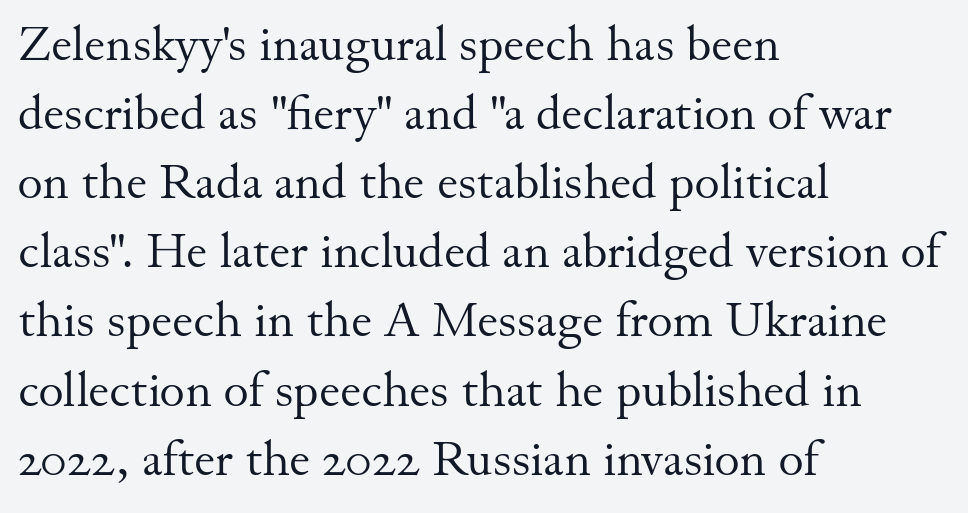
{"serif": "yes", "italic": "no", "bold": "no", "weight": "regular", "width": "normal", "stroke_contrast": "medium", "x_height": "small", "monospaced": "no", "underline": "no", "align": "left", "line_spacing": "normal", "line_spacing_ratio": 1.44, "letter_spacing": "normal", "letter_spacing_em": 0.0, "glyph_px": 48}
